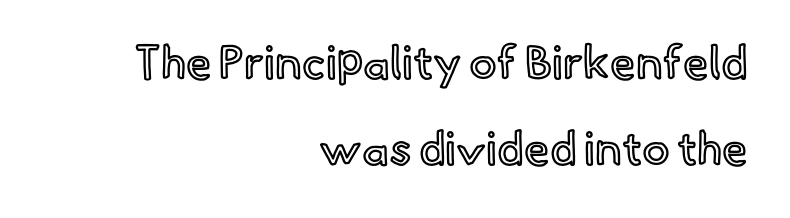
The image shows 46 px text type, upright; set right-aligned, line spacing 1.87x, normal letter spacing, not underlined; a small x-height.
